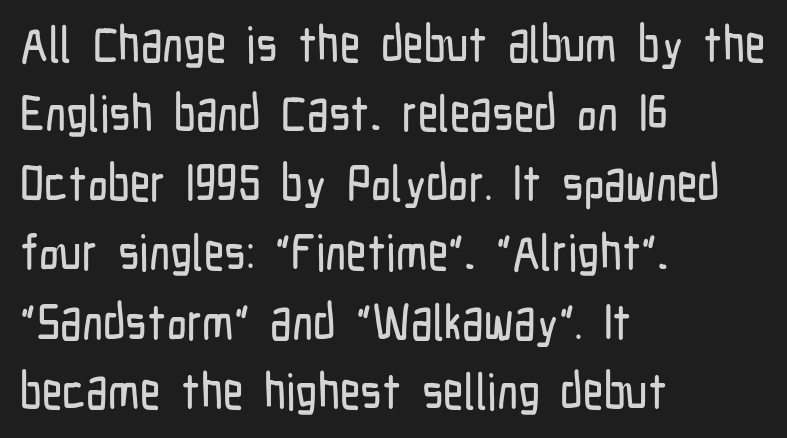
{"serif": "no", "italic": "no", "width": "condensed", "stroke_contrast": "low", "x_height": "medium", "monospaced": "no", "underline": "no", "align": "left", "line_spacing": "normal", "line_spacing_ratio": 1.39, "letter_spacing": "normal", "letter_spacing_em": 0.0, "glyph_px": 50}
